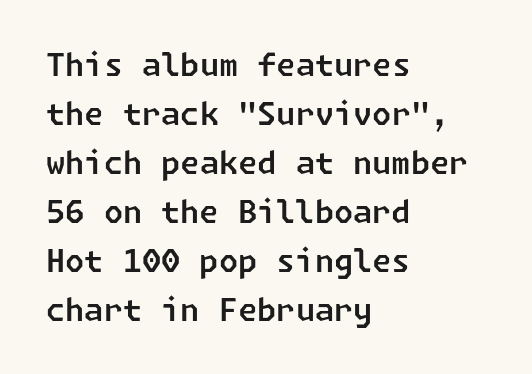
Typeset ragged right — the left edge is the straight one. This sample uses a sans-serif face. Leading matches the norm, producing a regular column. Compared with typical body copy, the letter spacing here is the same. The space directly below the letters is spotless.
